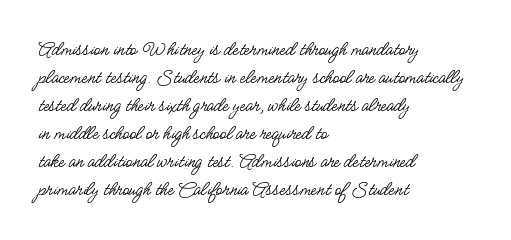
Q: Is the text bold? A: No.
Q: Is the text italic (slanted)? A: Yes.
Q: Is the text underlined? A: No.
Q: How is the paragraph aligned? A: Left-aligned.
Q: Is the spacing between letters normal or unusually wide? A: Normal.
Q: Is the spacing between lines tight, normal or loose? A: Normal.
